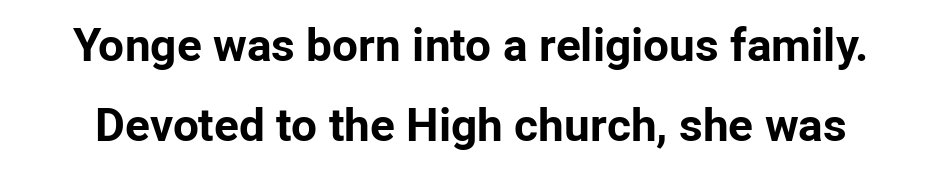
Q: Is the text bold? A: Yes.
Q: Is the text italic (slanted)? A: No, it is upright.
Q: Is the typeface a serif or a sans-serif typeface? A: Sans-serif.
Q: Is the text underlined? A: No.
Q: Is the spacing between letters normal or unusually wide? A: Normal.
Q: Width (condensed, normal, or wide)? A: Normal.
Q: Stroke contrast? A: Low.
Q: x-height? A: Medium.
Q: Monospaced? A: No.
